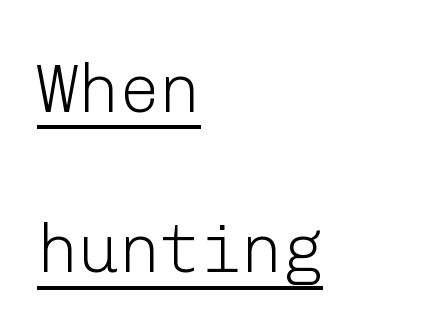
{"serif": "no", "italic": "no", "bold": "no", "weight": "light", "width": "normal", "stroke_contrast": "low", "x_height": "medium", "underline": "yes", "align": "left", "line_spacing": "loose", "line_spacing_ratio": 2.36, "letter_spacing": "normal", "letter_spacing_em": 0.0, "glyph_px": 68}
